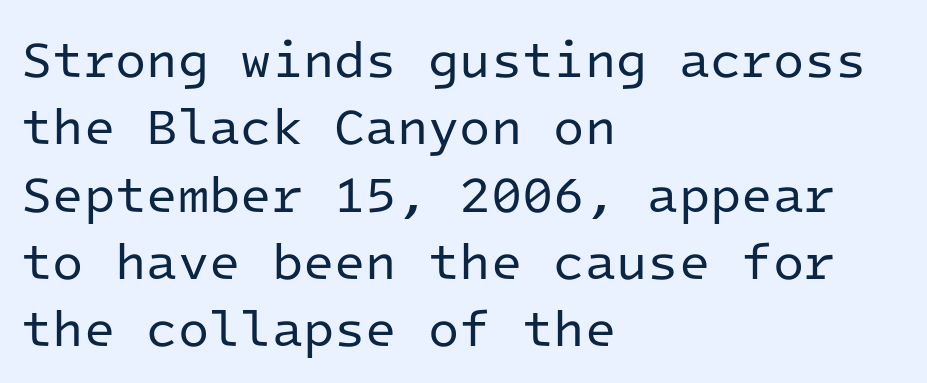
Q: Is the text bold? A: No.
Q: Is the text italic (slanted)? A: No, it is upright.
Q: Is the typeface a serif or a sans-serif typeface? A: Sans-serif.
Q: Is the text underlined? A: No.
Q: How is the paragraph aligned? A: Left-aligned.
Q: Is the spacing between letters normal or unusually wide? A: Normal.
Q: Is the spacing between lines tight, normal or loose? A: Normal.
Q: Width (condensed, normal, or wide)? A: Normal.
Q: Stroke contrast? A: Low.
Q: x-height? A: Medium.
Q: Monospaced? A: Yes.
